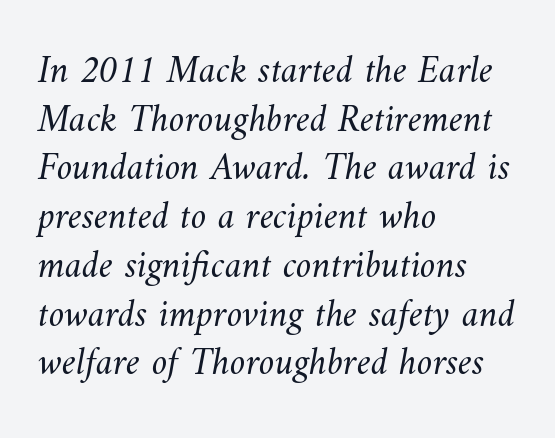
Q: Is the text bold? A: No.
Q: Is the text underlined? A: No.
Q: How is the paragraph aligned? A: Left-aligned.
Q: Is the spacing between letters normal or unusually wide? A: Normal.
Q: Is the spacing between lines tight, normal or loose? A: Normal.
Q: Width (condensed, normal, or wide)? A: Normal.
Q: Stroke contrast? A: Medium.
Q: x-height? A: Small.
Q: Monospaced? A: No.
